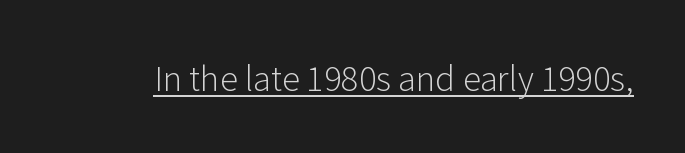
Unlike italic type, these characters show no tilt at all. Do the characters align in a grid? No, the font is proportional. Ink coverage per letter is moderate at most. Nothing sits at the stroke ends, so this counts as sans-serif. Quick note: underline on. These lines keep a tight, regular rhythm from letter to letter.
